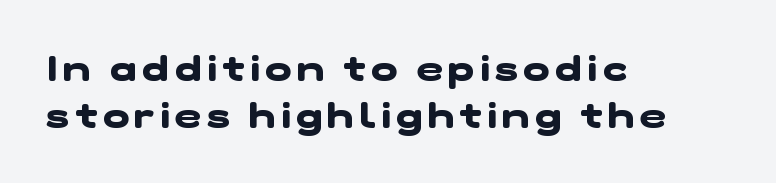
Examine the stroke ends and you'll find no serifs. These lines carry a lot of weight — the face is fully bold. The foot of each line stays bare and open. The lines sit at an ordinary, default distance from one another. The lines are quadded left. Varying glyph widths throughout — classic text-font behaviour.
